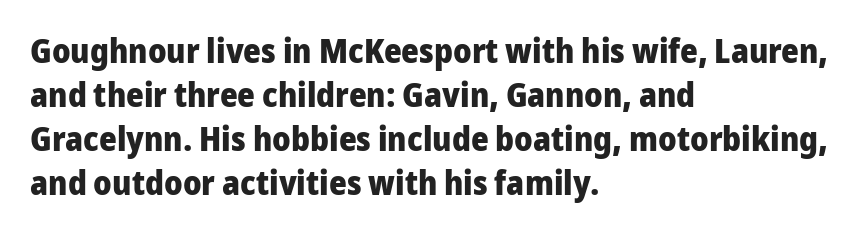
{"serif": "no", "italic": "no", "bold": "yes", "weight": "heavy", "width": "normal", "stroke_contrast": "low", "x_height": "medium", "monospaced": "no", "underline": "no", "align": "left", "line_spacing": "normal", "line_spacing_ratio": 1.29, "letter_spacing": "normal", "letter_spacing_em": 0.0, "glyph_px": 34}
